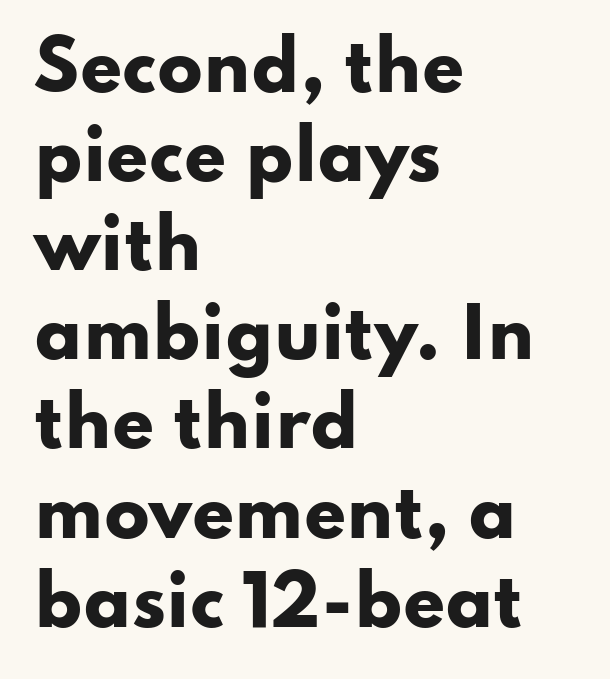
{"serif": "no", "italic": "no", "bold": "yes", "weight": "heavy", "width": "wide", "stroke_contrast": "low", "x_height": "small", "monospaced": "no", "underline": "no", "align": "left", "line_spacing": "normal", "line_spacing_ratio": 1.33, "letter_spacing": "normal", "letter_spacing_em": 0.0, "glyph_px": 67}
